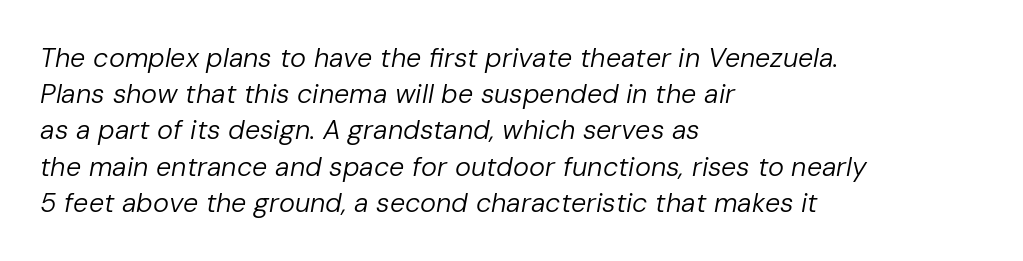
The image shows 27 px text type, italic (leaning right); set left-aligned, normal line spacing (1.34x), normal letter spacing, not underlined.
